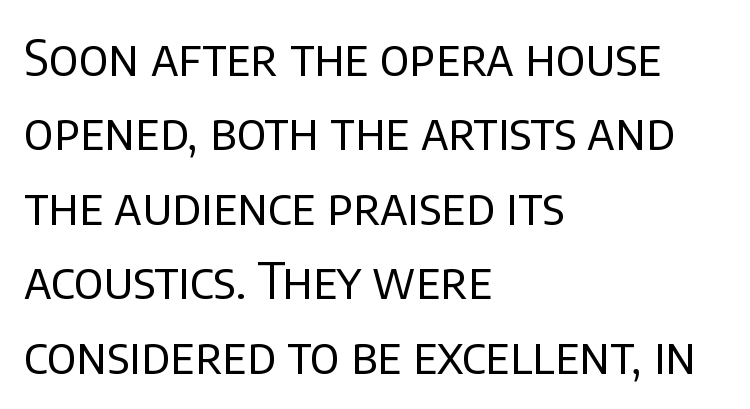
Nope, not italic — everything's standing straight. Compared with a typical body face, this is equally light or lighter still. Each letter keeps its own natural width here, so spacing adapts to shape. A bare baseline throughout the passage. Horizontal bands of white between lines are of average thickness.
